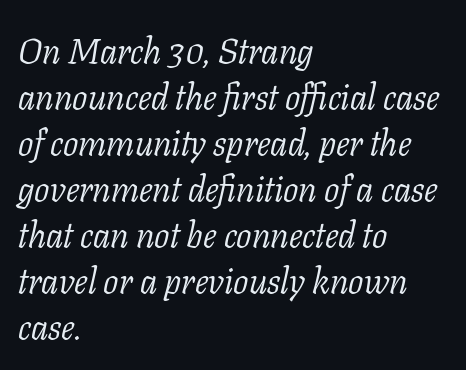
{"serif": "yes", "italic": "yes", "lean": "right", "slant_degrees": 11, "bold": "no", "weight": "light", "width": "normal", "stroke_contrast": "low", "x_height": "medium", "monospaced": "no", "underline": "no", "align": "left", "line_spacing": "normal", "line_spacing_ratio": 1.28, "letter_spacing": "normal", "letter_spacing_em": 0.0, "glyph_px": 36}
